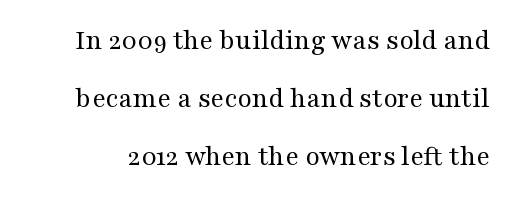
Q: Is the text bold? A: No.
Q: Is the text italic (slanted)? A: No, it is upright.
Q: Is the typeface a serif or a sans-serif typeface? A: Serif.
Q: Is the text underlined? A: No.
Q: Is the spacing between letters normal or unusually wide? A: Normal.
Q: Is the spacing between lines tight, normal or loose? A: Loose.
Q: Width (condensed, normal, or wide)? A: Wide.
Q: Stroke contrast? A: Medium.
Q: x-height? A: Medium.
Q: Monospaced? A: No.
